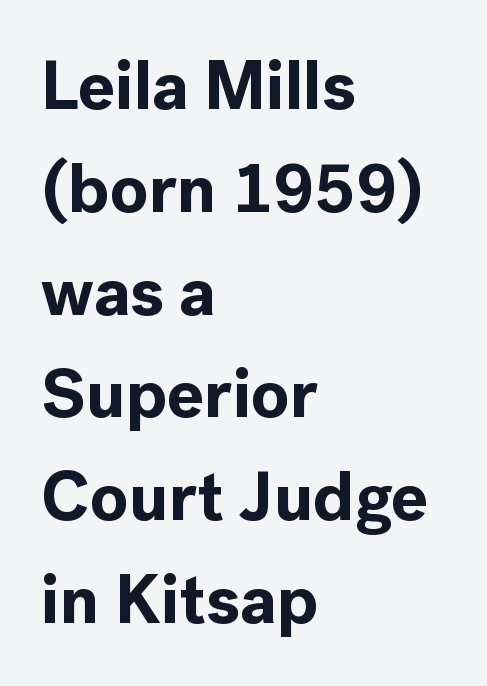
Q: Is the text bold? A: Yes.
Q: Is the text italic (slanted)? A: No, it is upright.
Q: Is the typeface a serif or a sans-serif typeface? A: Sans-serif.
Q: Is the text underlined? A: No.
Q: How is the paragraph aligned? A: Left-aligned.
Q: Is the spacing between letters normal or unusually wide? A: Normal.
Q: Is the spacing between lines tight, normal or loose? A: Normal.
Q: Width (condensed, normal, or wide)? A: Normal.
Q: x-height? A: Medium.
Q: Monospaced? A: No.
